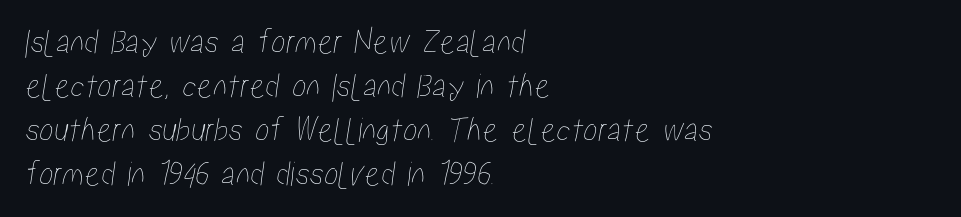
{"width": "condensed", "stroke_contrast": "low", "x_height": "medium", "monospaced": "no", "underline": "no", "align": "left", "line_spacing_ratio": 1.22, "letter_spacing": "normal", "letter_spacing_em": 0.0, "glyph_px": 36}
